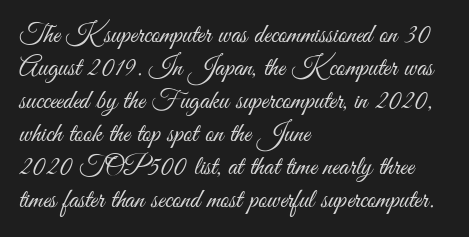
{"bold": "no", "underline": "no", "align": "left", "line_spacing_ratio": 1.22, "letter_spacing": "normal", "letter_spacing_em": 0.0, "glyph_px": 27}
